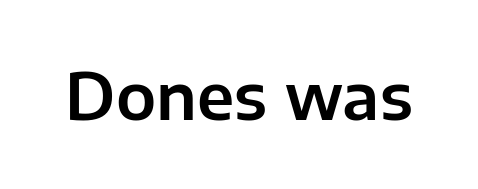
Q: Is the text italic (slanted)? A: No, it is upright.
Q: Is the typeface a serif or a sans-serif typeface? A: Sans-serif.
Q: Is the text underlined? A: No.
Q: Is the spacing between letters normal or unusually wide? A: Normal.
Q: Width (condensed, normal, or wide)? A: Normal.
Q: Stroke contrast? A: Low.
Q: x-height? A: Medium.
Q: Monospaced? A: No.
